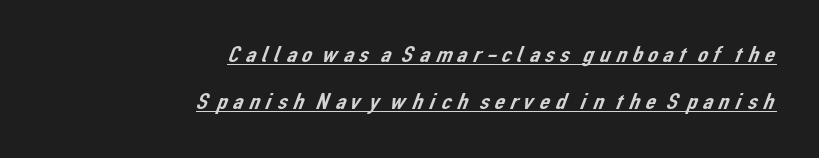
Somebody hit Ctrl+U on this one — the words are underlined. How would I describe the line gaps? Wide and relaxed. Each line ends at the same right margin while the left side varies.
